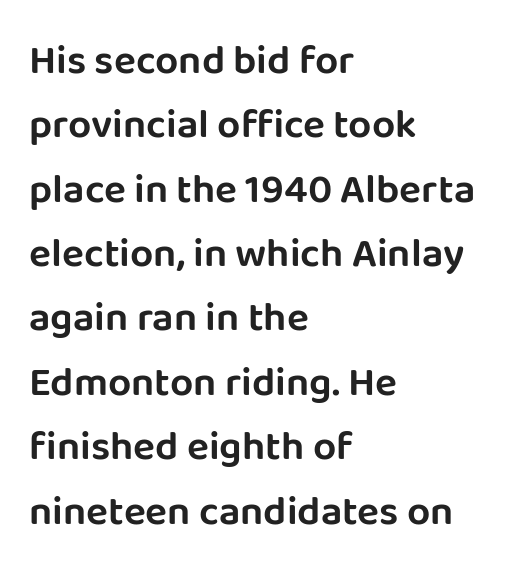
{"serif": "no", "italic": "no", "width": "normal", "stroke_contrast": "low", "x_height": "large", "monospaced": "no", "underline": "no", "align": "left", "line_spacing": "normal", "line_spacing_ratio": 1.57, "letter_spacing": "normal", "letter_spacing_em": 0.0, "glyph_px": 41}
